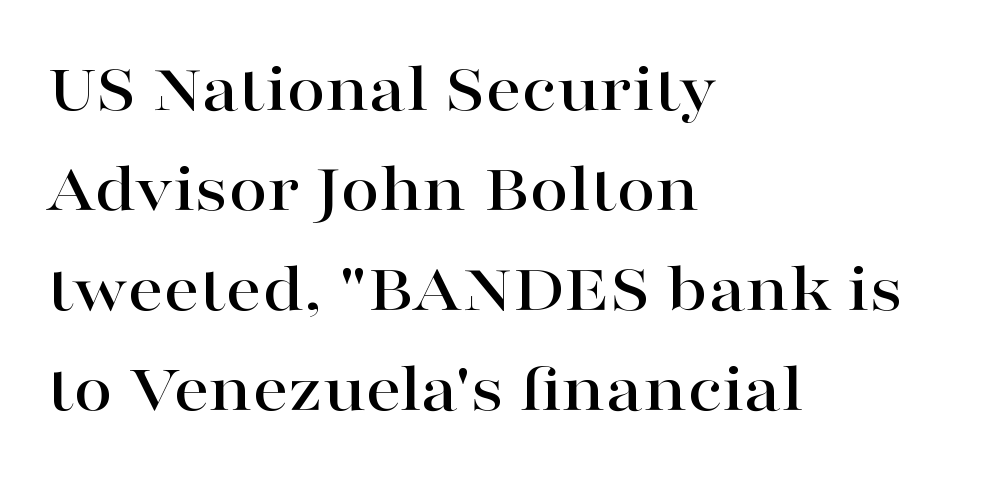
{"serif": "yes", "italic": "no", "width": "wide", "stroke_contrast": "high", "x_height": "medium", "monospaced": "no", "underline": "no", "align": "left", "line_spacing": "normal", "line_spacing_ratio": 1.41, "letter_spacing": "normal", "letter_spacing_em": 0.0, "glyph_px": 71}
